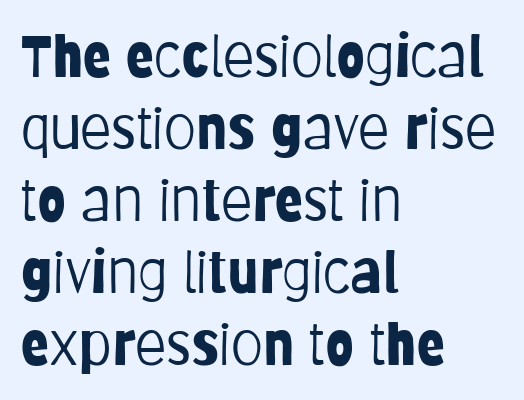
The glyphs in this specimen are sans serif. The specimen reads as upright at a glance. Alignment: flush left. The gaps between neighbouring characters are ordinary and unremarkable. Quick note: underline off. The rendering uses natural spacing where letterforms have individual widths.
